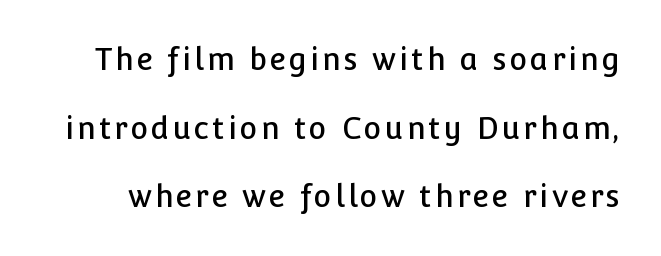
Q: Is the text italic (slanted)? A: No, it is upright.
Q: Is the typeface a serif or a sans-serif typeface? A: Sans-serif.
Q: Is the text underlined? A: No.
Q: Is the spacing between lines tight, normal or loose? A: Loose.
Q: Width (condensed, normal, or wide)? A: Normal.
Q: Stroke contrast? A: Low.
Q: x-height? A: Medium.
Q: Monospaced? A: No.
